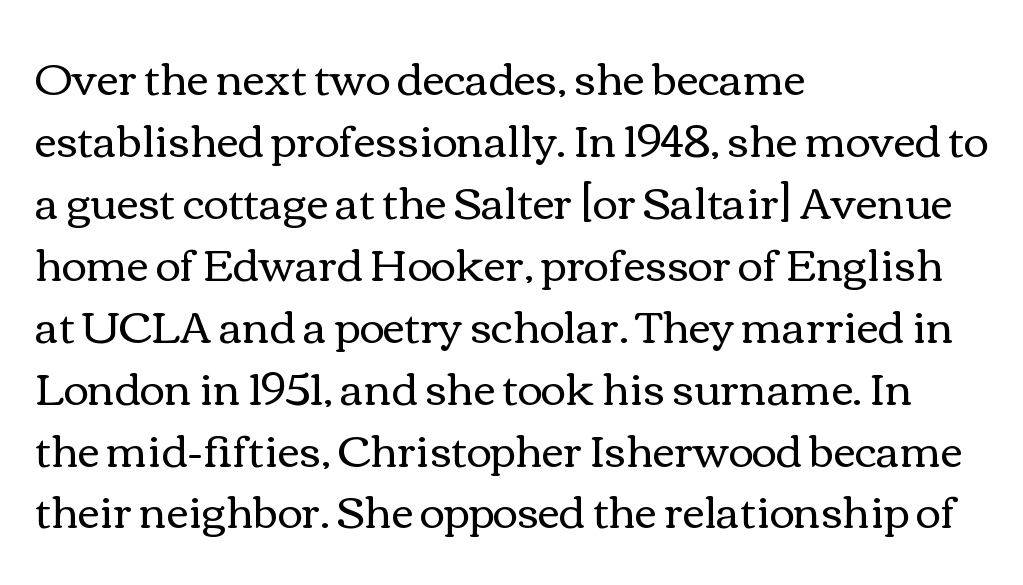
Posture: upright roman. This sample keeps an unexceptional amount of space between lines. The text block is weighted toward the left margin, trailing off unevenly rightward. The rendering keeps characters at their native spacing. Check the space under the baseline: it is left empty.
